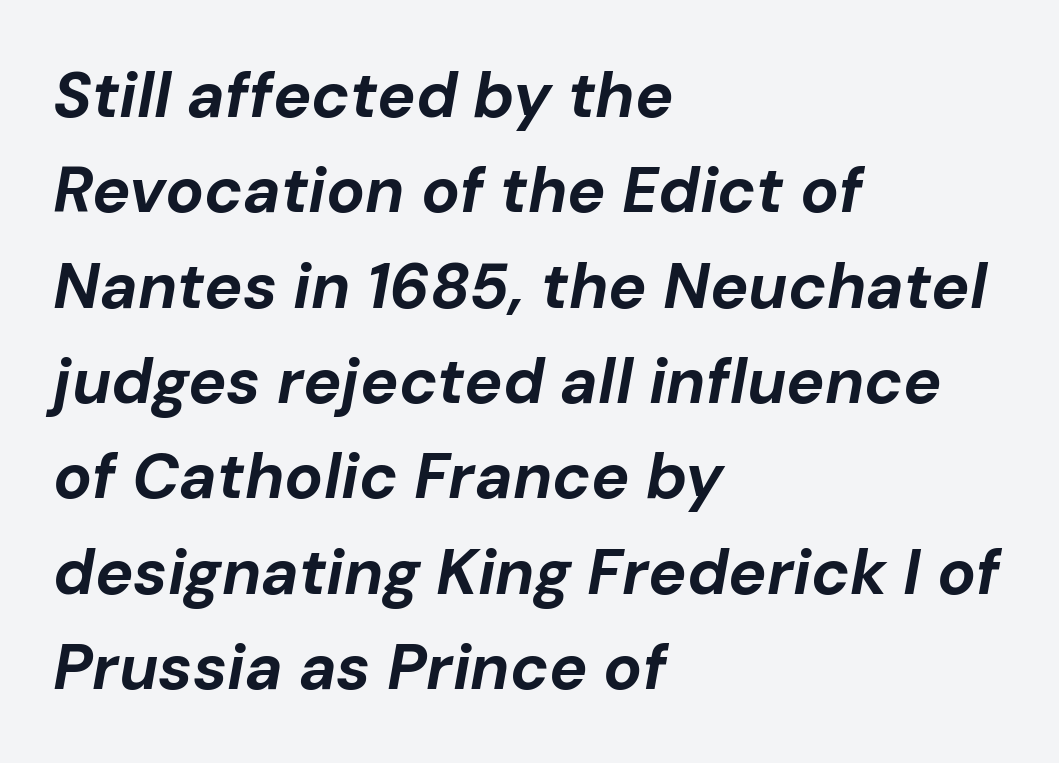
{"italic": "yes", "lean": "right", "slant_degrees": 10, "bold": "yes", "weight": "bold", "width": "normal", "stroke_contrast": "low", "x_height": "medium", "monospaced": "no", "underline": "no", "align": "left", "line_spacing": "normal", "line_spacing_ratio": 1.49, "letter_spacing": "normal", "letter_spacing_em": 0.0, "glyph_px": 64}
